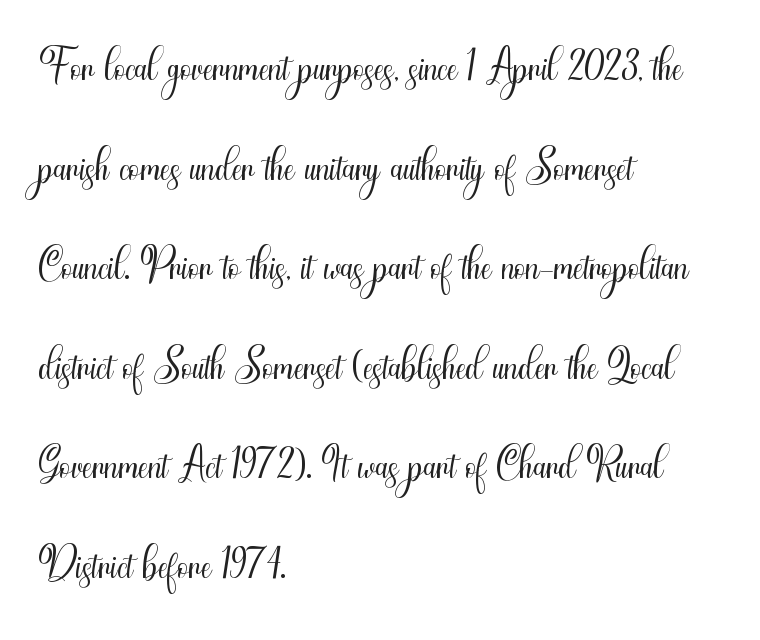
Unmarked baselines from the first word to the last. These lines are set flush left with a ragged right edge. The rendering uses natural spacing where letterforms have individual widths. Regarding serifs, this sample does without them. These lines sit exactly where default settings would place them.
